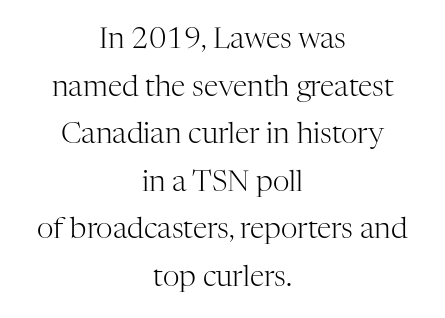
This sample uses plain, unmodified letter spacing. Ordinary non-slanted type is in use. Do the characters align in a grid? No, the font is proportional. In terms of letterform style, serifs are clearly present. The rag falls on both sides of this text block equally.
